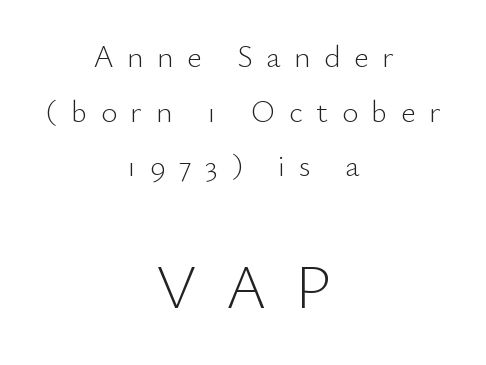
The image shows 62 px light sans-serif type, upright; set centered, line spacing 1.76x, unusually wide letter spacing (+0.44 em), not underlined; the second (bottom) block is 2.0x larger; low stroke contrast and a small x-height.
